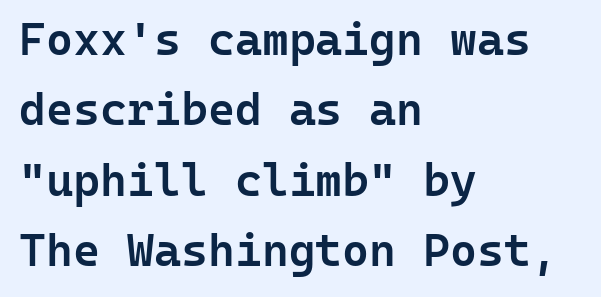
{"serif": "no", "italic": "no", "bold": "semi", "weight": "semibold", "width": "normal", "stroke_contrast": "low", "x_height": "medium", "monospaced": "yes", "underline": "no", "align": "left", "line_spacing": "normal", "line_spacing_ratio": 1.53, "letter_spacing": "normal", "letter_spacing_em": 0.0, "glyph_px": 46}
